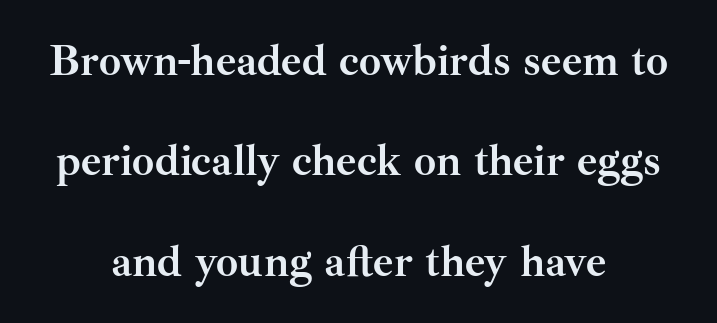
You could fit nearly another row in the gap between these rows. Characters remain perfectly vertical along every line. Observe the ordinary spacing: letters are neighbours, not strangers. Each letter keeps its own natural width here, so spacing adapts to shape. The letters carry serifs — small finishing strokes at the ends of their stems.
